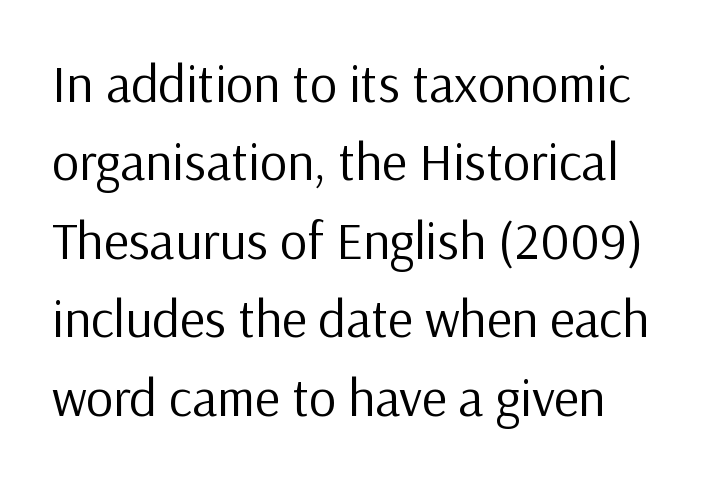
{"serif": "no", "italic": "no", "bold": "no", "weight": "regular", "width": "normal", "stroke_contrast": "low", "x_height": "medium", "monospaced": "no", "underline": "no", "line_spacing": "normal", "line_spacing_ratio": 1.48, "letter_spacing": "normal", "letter_spacing_em": 0.0, "glyph_px": 53}
